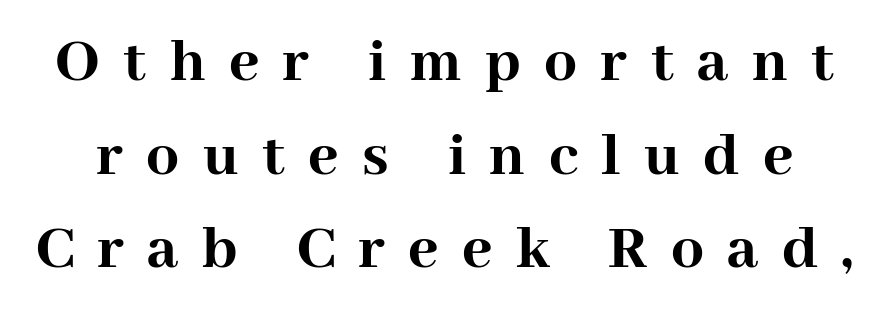
Q: Is the text bold? A: Yes.
Q: Is the text italic (slanted)? A: No, it is upright.
Q: Is the typeface a serif or a sans-serif typeface? A: Serif.
Q: Is the text underlined? A: No.
Q: Is the spacing between letters normal or unusually wide? A: Unusually wide.
Q: Is the spacing between lines tight, normal or loose? A: Normal.
Q: Width (condensed, normal, or wide)? A: Normal.
Q: Stroke contrast? A: High.
Q: x-height? A: Medium.
Q: Monospaced? A: No.
